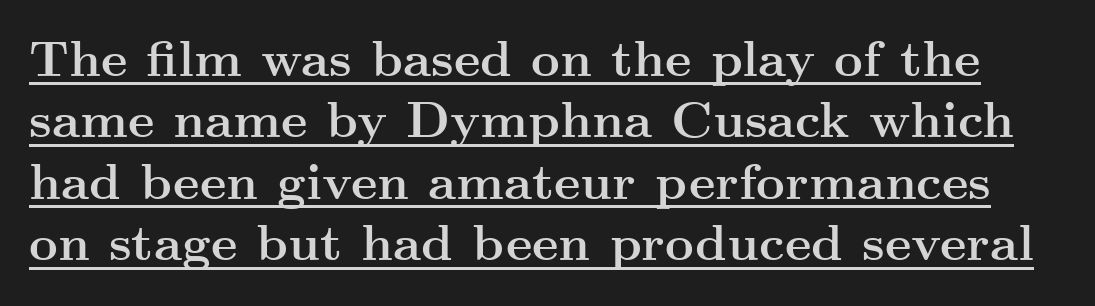
The passage shown is typed in a proportional face where columns would drift. The font is running at its bold setting. It's the straight-up-and-down kind of type. Decoration check: the copy is underlined.
